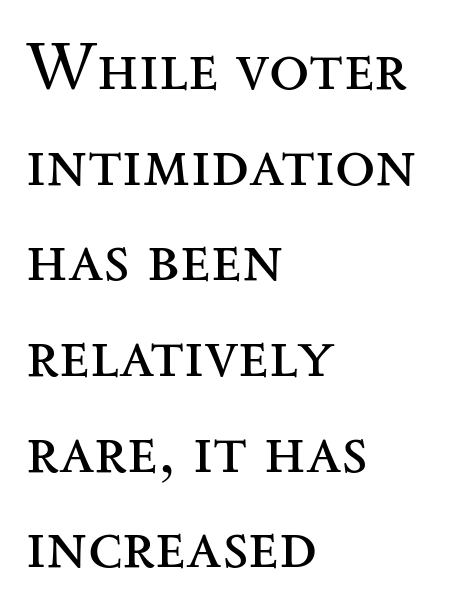
The image shows 66 px regular-weight, wide serif type, upright; set left-aligned, normal line spacing (1.45x), normal letter spacing, not underlined; medium stroke contrast and a small x-height.
